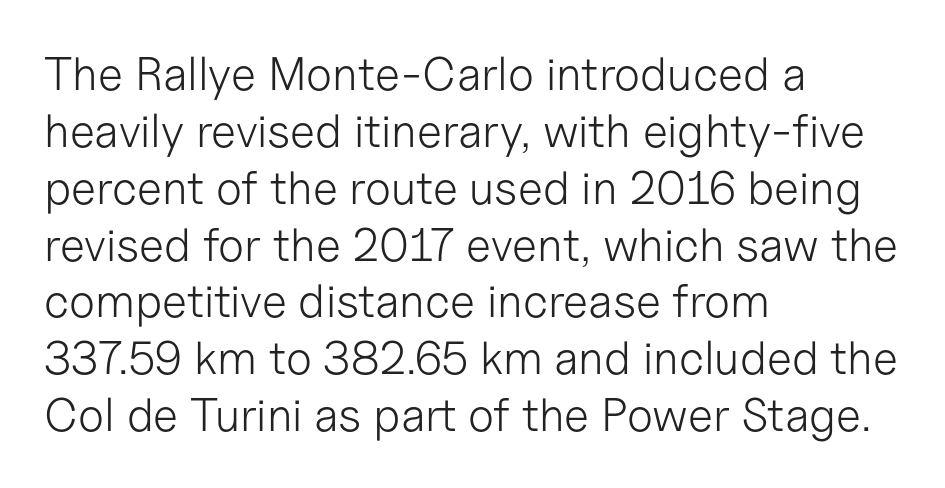
The rendering shows plain stroke endings on the letterforms — a sans-serif design. Tracking here is standard; glyphs follow each other at the usual distance. Think of a printed novel: that variable character pitch is what you see here. Each stroke keeps to a modest, everyday thickness or less.
